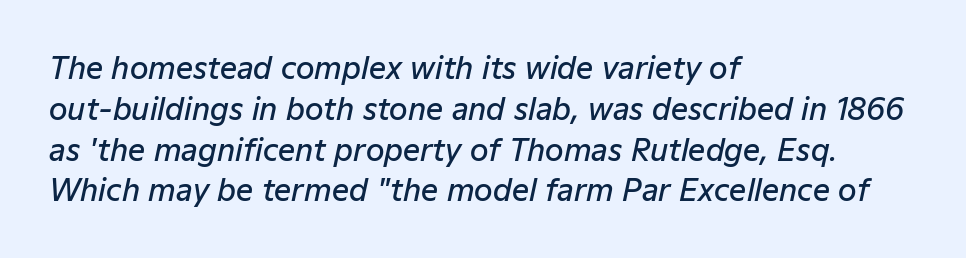
The face used here has a pronounced slope to its letters. The type is set solid horizontally, with unmodified tracking. Slightly chunky letters — semibold, I'd say, not full bold. The setting favours the left margin, as ordinary paragraphs usually do.
